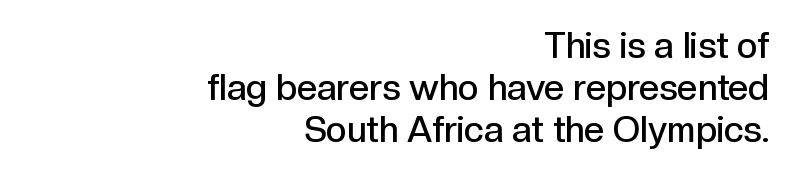
Q: Is the text bold? A: Semi-bold.
Q: Is the text italic (slanted)? A: No, it is upright.
Q: Is the typeface a serif or a sans-serif typeface? A: Sans-serif.
Q: Is the text underlined? A: No.
Q: How is the paragraph aligned? A: Right-aligned.
Q: Is the spacing between letters normal or unusually wide? A: Normal.
Q: Width (condensed, normal, or wide)? A: Normal.
Q: x-height? A: Medium.
Q: Monospaced? A: No.
